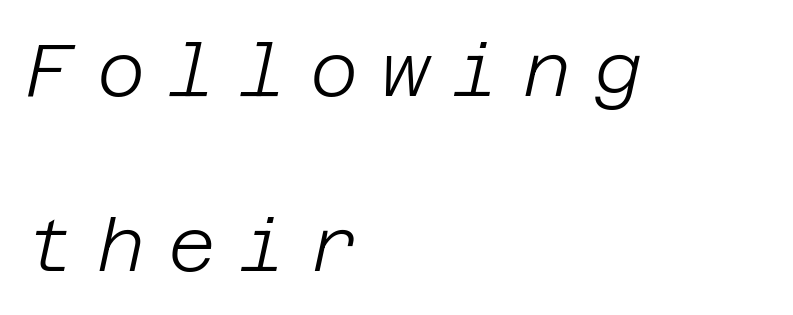
Q: Is the text bold? A: No.
Q: Is the text italic (slanted)? A: Yes, it leans right by about 12 degrees.
Q: Is the text underlined? A: No.
Q: How is the paragraph aligned? A: Left-aligned.
Q: Is the spacing between letters normal or unusually wide? A: Unusually wide.
Q: Is the spacing between lines tight, normal or loose? A: Loose.
Q: Width (condensed, normal, or wide)? A: Normal.
Q: Stroke contrast? A: Low.
Q: x-height? A: Large.
